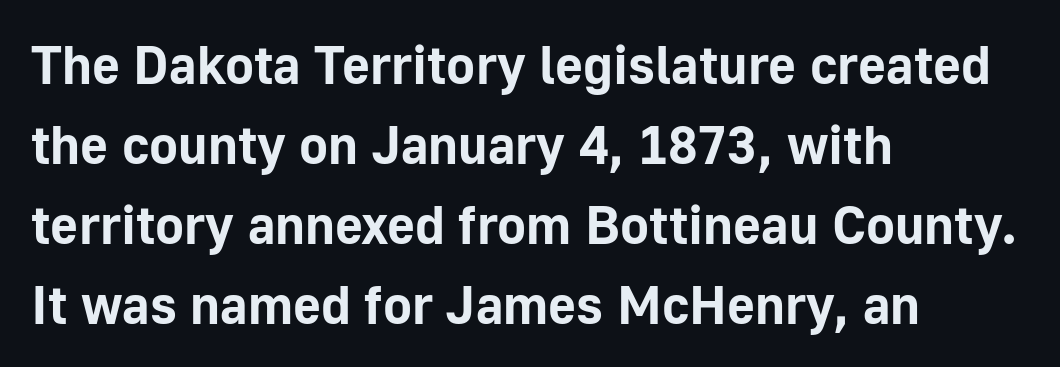
Q: Is the text bold? A: Yes.
Q: Is the text italic (slanted)? A: No, it is upright.
Q: Is the typeface a serif or a sans-serif typeface? A: Sans-serif.
Q: Is the text underlined? A: No.
Q: How is the paragraph aligned? A: Left-aligned.
Q: Is the spacing between letters normal or unusually wide? A: Normal.
Q: Is the spacing between lines tight, normal or loose? A: Normal.
Q: Width (condensed, normal, or wide)? A: Normal.
Q: Stroke contrast? A: Low.
Q: x-height? A: Medium.
Q: Monospaced? A: No.
